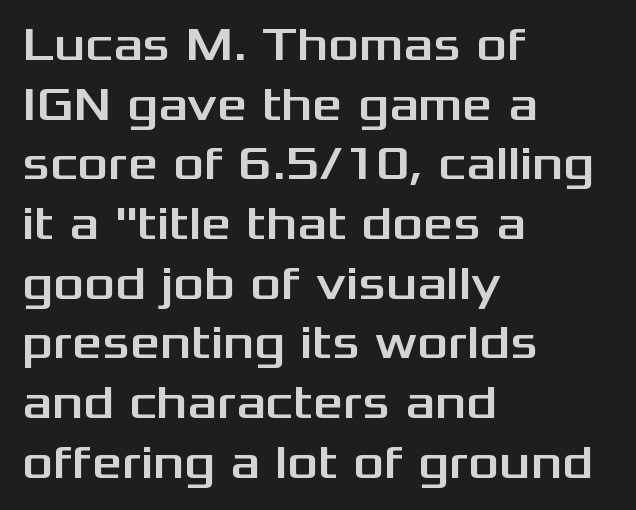
{"serif": "no", "italic": "no", "width": "wide", "stroke_contrast": "medium", "x_height": "medium", "monospaced": "no", "underline": "no", "align": "left", "line_spacing": "normal", "line_spacing_ratio": 1.27, "letter_spacing": "normal", "letter_spacing_em": 0.0, "glyph_px": 47}
